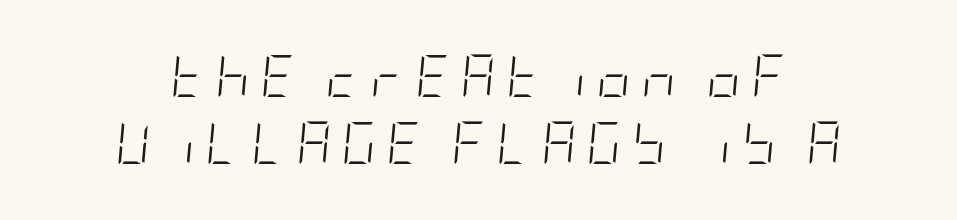
Characters follow at a spacing far wider than the type designer built in. Weight: regular or lighter. The passage shown is not underscored anywhere. Tall strokes in this sample are angled rather than plumb. This block has exactly the height ordinary leading produces.
